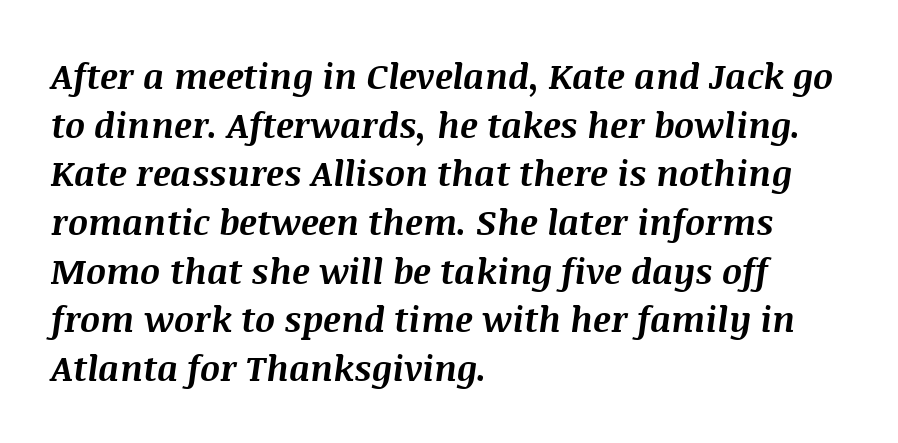
The image shows 35 px bold type, italic (leaning right); set left-aligned, normal line spacing (1.39x), normal letter spacing, not underlined; medium stroke contrast and a large x-height.
